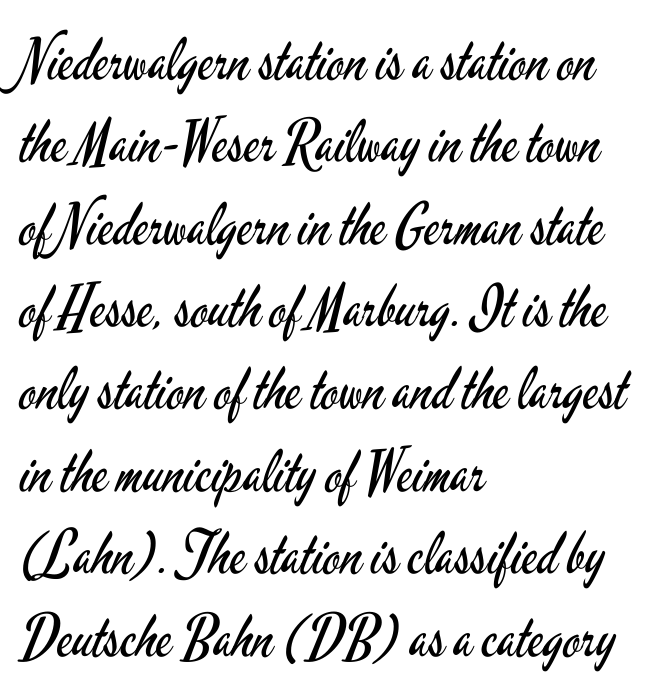
A typesetter would call this zero additional tracking. Left-aligned paragraph, ragged on the right. The face used here is a sans, in the tradition of grotesques and geometrics. Students, observe: this is what conventionally led text looks like. The zone under the glyphs is completely vacant. Ink coverage per letter is moderate at most.
